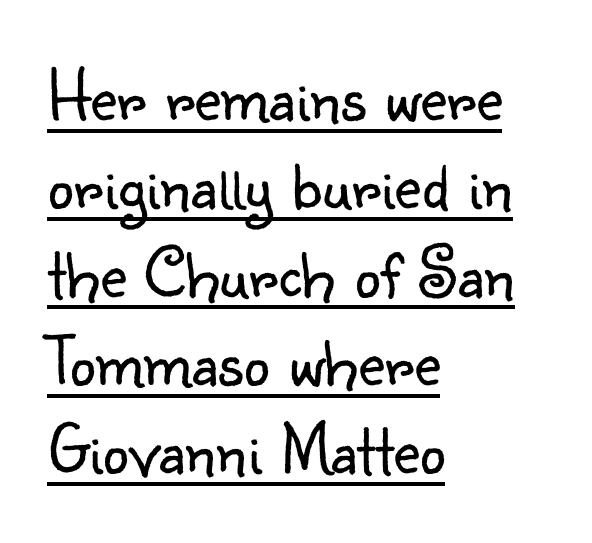
Q: Is the text bold? A: No.
Q: Is the text italic (slanted)? A: No, it is upright.
Q: Is the typeface a serif or a sans-serif typeface? A: Sans-serif.
Q: Is the text underlined? A: Yes.
Q: How is the paragraph aligned? A: Left-aligned.
Q: Is the spacing between letters normal or unusually wide? A: Normal.
Q: Width (condensed, normal, or wide)? A: Normal.
Q: Stroke contrast? A: Low.
Q: x-height? A: Small.
Q: Monospaced? A: No.
